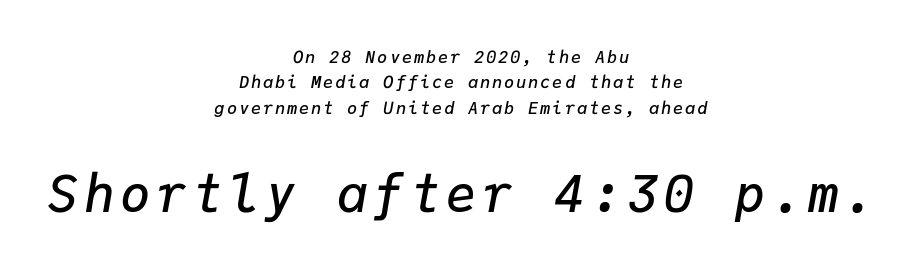
The image shows 51 px semibold type, italic (leaning right), monospaced; set centered, normal line spacing (1.5x), not underlined; the second (bottom) block is 3.0x larger; low stroke contrast and a medium x-height.
